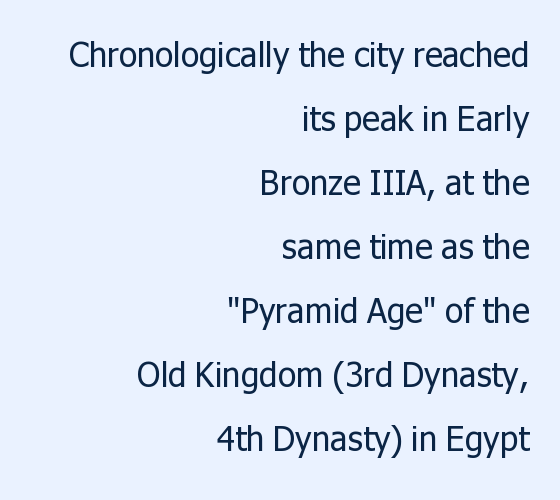
{"serif": "no", "italic": "no", "bold": "no", "weight": "regular", "width": "normal", "stroke_contrast": "low", "x_height": "medium", "monospaced": "no", "underline": "no", "align": "right", "line_spacing_ratio": 1.88, "letter_spacing": "normal", "letter_spacing_em": 0.0, "glyph_px": 34}
